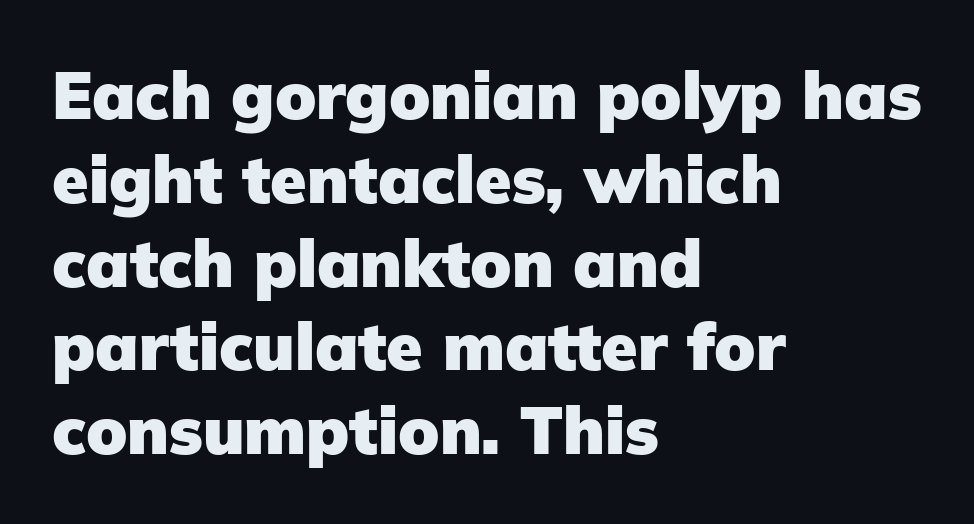
The lines in this sample share a left origin and differ only in where they stop. The zone under the glyphs is completely vacant. A normal amount of white space separates one row of letters from the next. Here the glyphs are tracked normally, forming tight word shapes. Every stem runs plumb, perpendicular to the baseline. Font category for this specimen: sans-serif.
